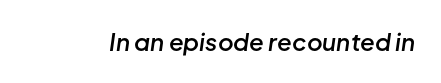
The image shows 24 px text type, italic (leaning right); set normal letter spacing, not underlined.
